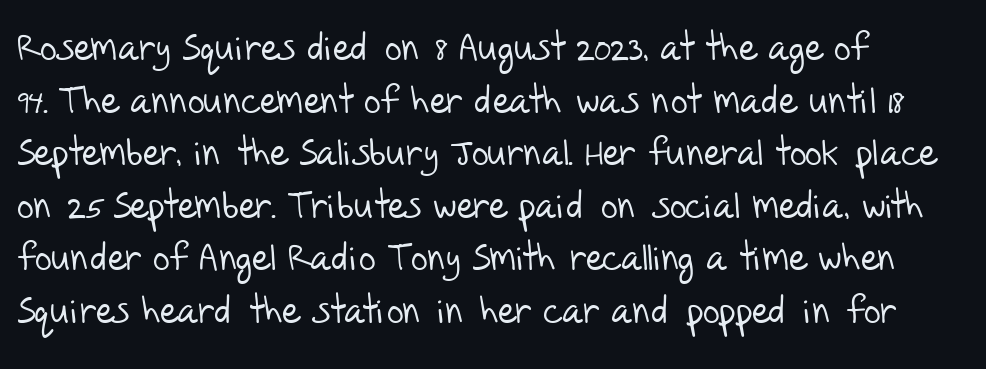
{"serif": "no", "bold": "no", "weight": "light", "width": "normal", "stroke_contrast": "low", "x_height": "large", "monospaced": "no", "underline": "no", "align": "left", "line_spacing": "normal", "line_spacing_ratio": 1.42, "letter_spacing": "normal", "letter_spacing_em": 0.0, "glyph_px": 37}
